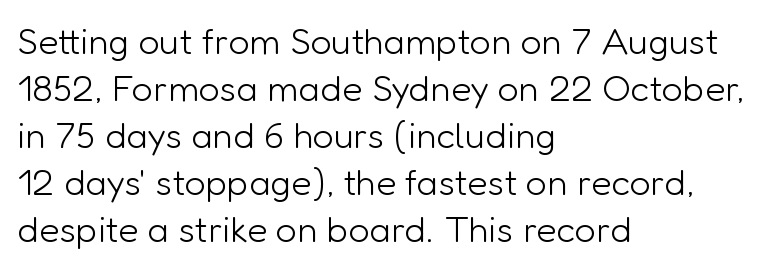
Q: Is the text bold? A: No.
Q: Is the text italic (slanted)? A: No, it is upright.
Q: Is the typeface a serif or a sans-serif typeface? A: Sans-serif.
Q: Is the text underlined? A: No.
Q: How is the paragraph aligned? A: Left-aligned.
Q: Is the spacing between letters normal or unusually wide? A: Normal.
Q: Is the spacing between lines tight, normal or loose? A: Normal.
Q: Width (condensed, normal, or wide)? A: Normal.
Q: Stroke contrast? A: Low.
Q: x-height? A: Medium.
Q: Monospaced? A: No.
